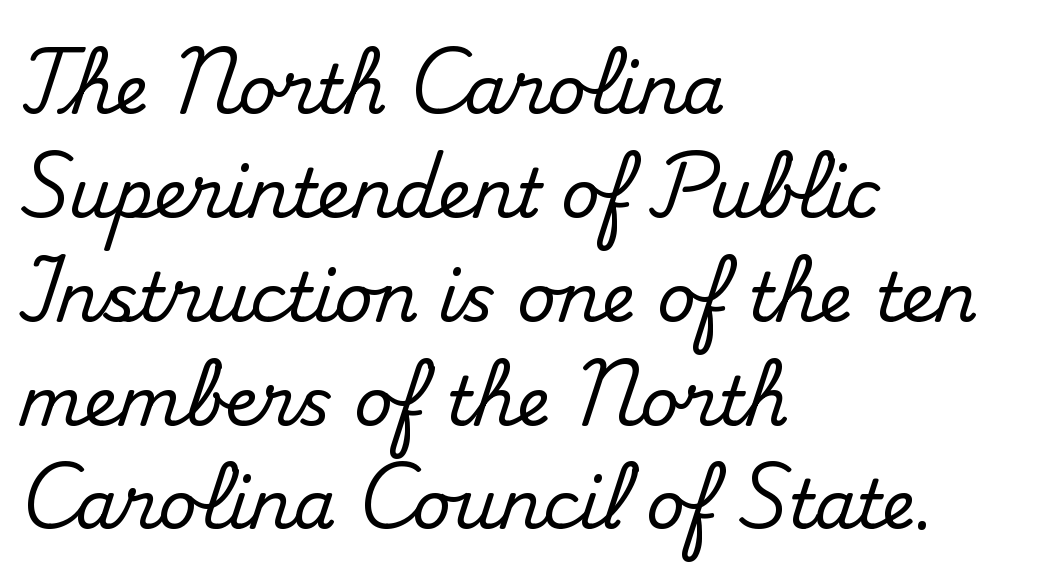
Q: Is the text italic (slanted)? A: Yes.
Q: Is the typeface a serif or a sans-serif typeface? A: Serif.
Q: Is the text underlined? A: No.
Q: How is the paragraph aligned? A: Left-aligned.
Q: Is the spacing between letters normal or unusually wide? A: Normal.
Q: Is the spacing between lines tight, normal or loose? A: Normal.
Q: Width (condensed, normal, or wide)? A: Normal.
Q: Stroke contrast? A: Medium.
Q: x-height? A: Small.
Q: Monospaced? A: No.
